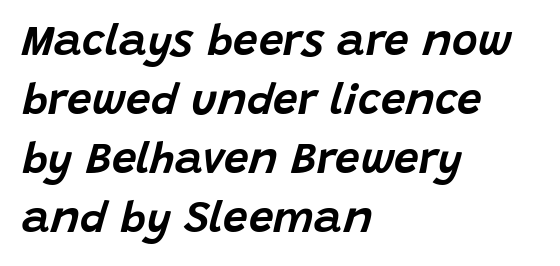
The compositor pushed each line to the left boundary. A typesetter would call this proportional, since set widths differ per character. Whoever set this chose a conventional vertical rhythm. Descenders are the only things crossing below the line.
